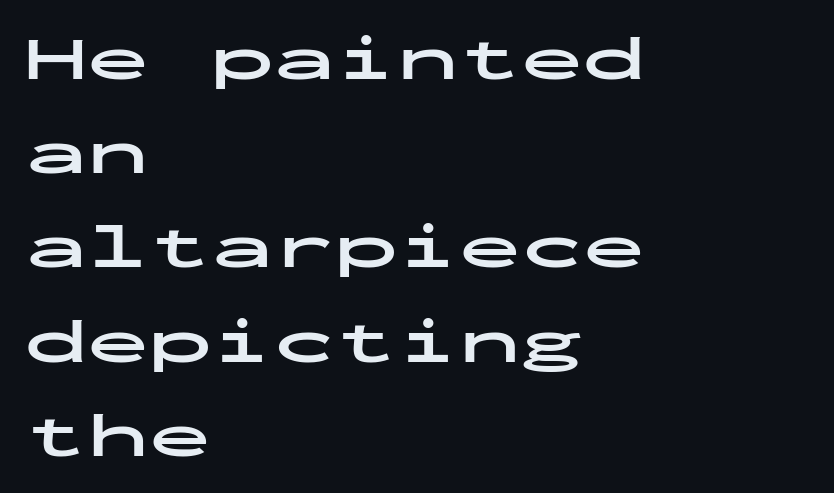
The image shows 62 px bold, wide sans-serif type, upright, monospaced; set left-aligned, normal line spacing (1.52x), normal letter spacing, not underlined; low stroke contrast and a medium x-height.
